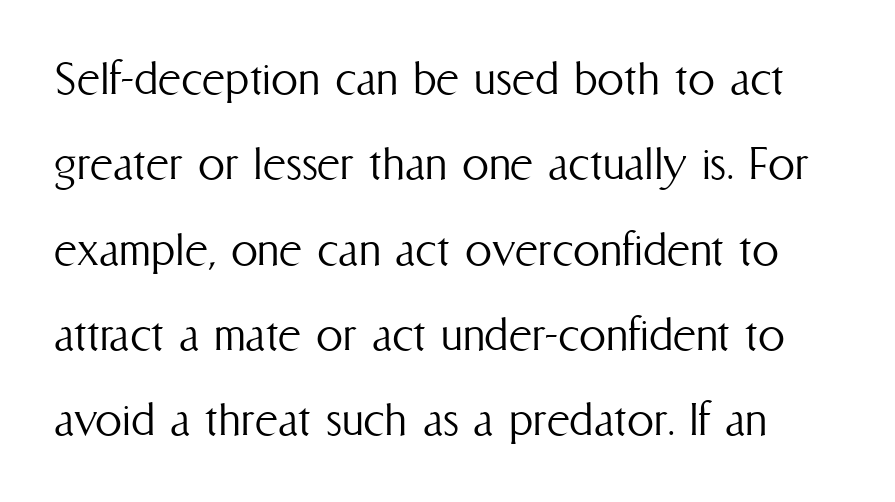
Is this a heavy cut? Hardly; it is regular or lighter. Compared with typical paragraphs, the rows here are spaced about the same. Unlike italic type, these characters show no tilt at all. Looks like regular typesetting: each glyph gets only the width it needs.
